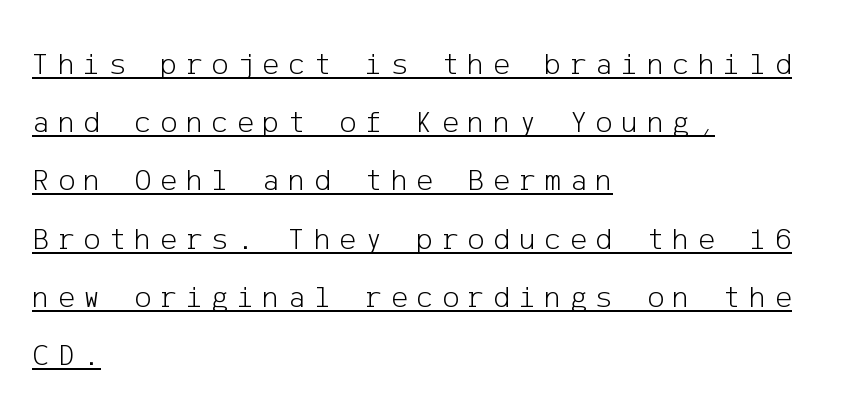
The image shows 32 px light sans-serif type, upright; set left-aligned, line spacing 1.82x, unusually wide letter spacing (+0.27 em), underlined; low stroke contrast and a medium x-height.
